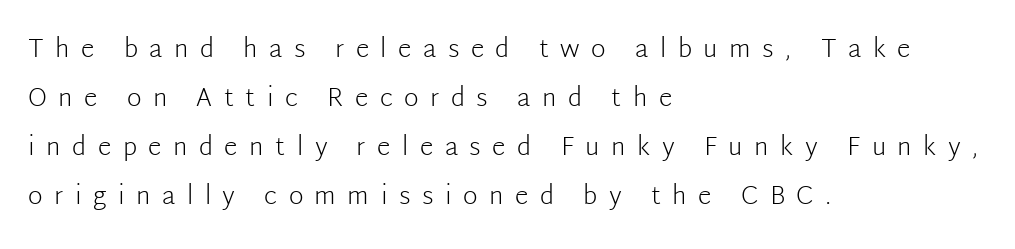
The image shows 25 px text type, upright; set left-aligned, loose line spacing (1.96x), unusually wide letter spacing (+0.46 em), not underlined.
